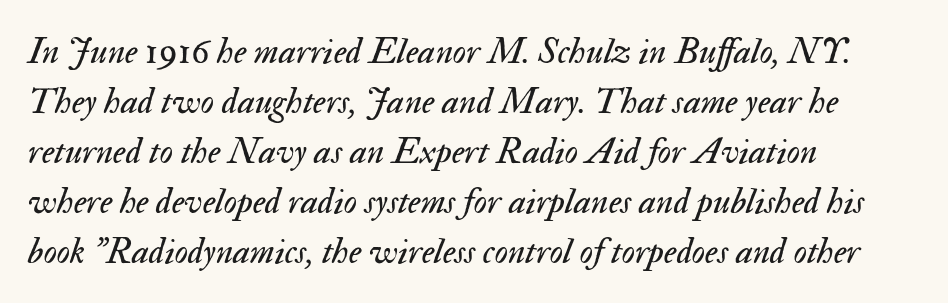
Q: Is the text bold? A: No.
Q: Is the text italic (slanted)? A: Yes, it leans right by about 17 degrees.
Q: Is the text underlined? A: No.
Q: How is the paragraph aligned? A: Left-aligned.
Q: Is the spacing between letters normal or unusually wide? A: Normal.
Q: Is the spacing between lines tight, normal or loose? A: Normal.
Q: Width (condensed, normal, or wide)? A: Normal.
Q: Stroke contrast? A: Medium.
Q: x-height? A: Small.
Q: Monospaced? A: No.
